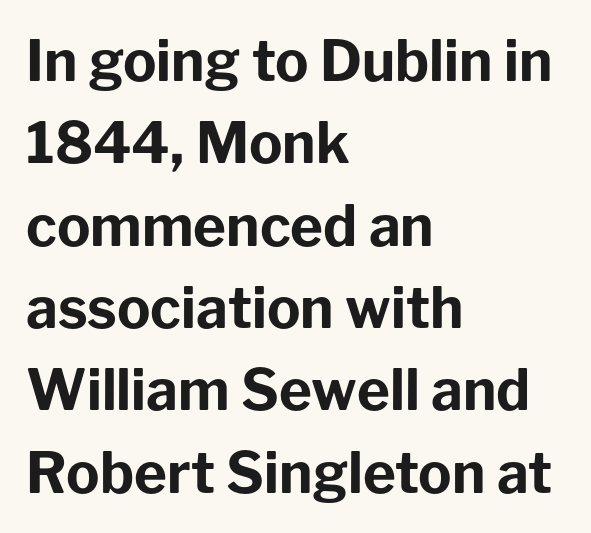
Q: Is the text bold? A: Yes.
Q: Is the text italic (slanted)? A: No, it is upright.
Q: Is the typeface a serif or a sans-serif typeface? A: Sans-serif.
Q: Is the text underlined? A: No.
Q: How is the paragraph aligned? A: Left-aligned.
Q: Is the spacing between letters normal or unusually wide? A: Normal.
Q: Is the spacing between lines tight, normal or loose? A: Normal.
Q: Width (condensed, normal, or wide)? A: Normal.
Q: Stroke contrast? A: Low.
Q: x-height? A: Medium.
Q: Monospaced? A: No.
